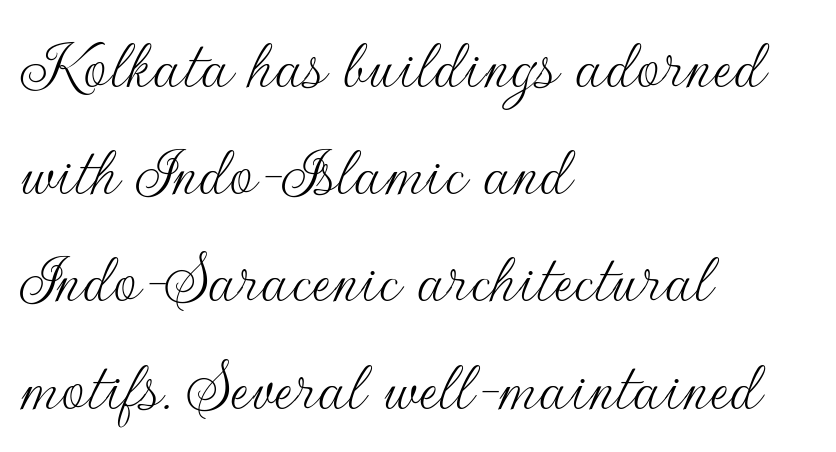
{"serif": "no", "bold": "no", "weight": "thin", "width": "normal", "stroke_contrast": "low", "x_height": "small", "monospaced": "no", "underline": "no", "align": "left", "line_spacing": "normal", "line_spacing_ratio": 1.43, "letter_spacing": "normal", "letter_spacing_em": 0.0, "glyph_px": 75}
